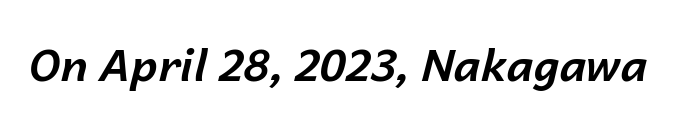
Tall strokes in this sample are angled rather than plumb. The glyphs are unaccompanied by any horizontal stroke below them. Strokes here are thick enough to call this a true bold. Character widths vary here, with narrow letters taking less room than wide ones. The rendering keeps characters at their native spacing.
